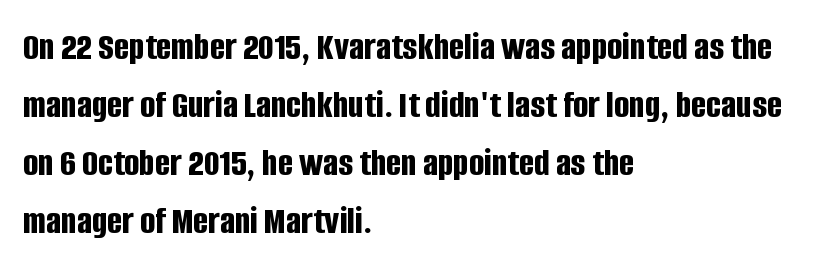
Q: Is the text bold? A: Yes.
Q: Is the text italic (slanted)? A: No, it is upright.
Q: Is the typeface a serif or a sans-serif typeface? A: Sans-serif.
Q: Is the text underlined? A: No.
Q: How is the paragraph aligned? A: Left-aligned.
Q: Is the spacing between letters normal or unusually wide? A: Normal.
Q: Is the spacing between lines tight, normal or loose? A: Normal.
Q: Width (condensed, normal, or wide)? A: Condensed.
Q: Stroke contrast? A: Low.
Q: x-height? A: Large.
Q: Monospaced? A: No.
